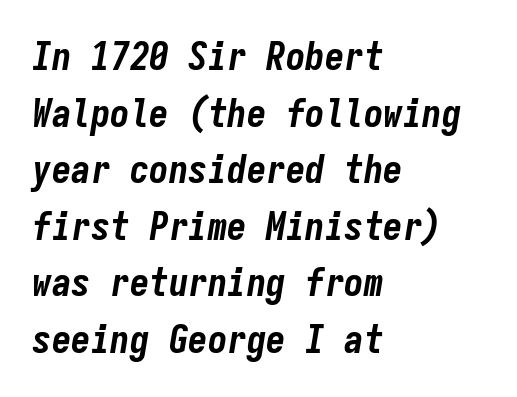
These lines were composed using italics. Heavy, bold letterforms. Think of a typewriter: that constant character pitch is what you see here. A student would call this left alignment; a typographer would say flush left, rag right. A normal amount of white space separates one row of letters from the next.
